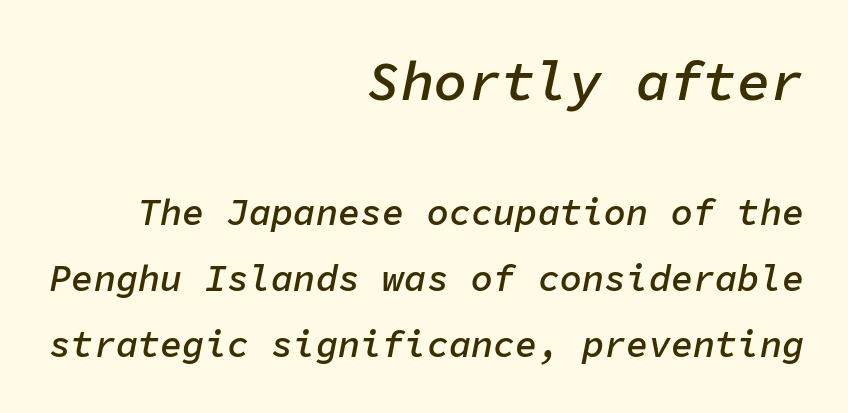
{"italic": "yes", "lean": "right", "slant_degrees": 11, "bold": "semi", "weight": "semibold", "width": "normal", "stroke_contrast": "low", "x_height": "medium", "monospaced": "yes", "underline": "no", "align": "right", "line_spacing_ratio": 1.78, "letter_spacing": "normal", "letter_spacing_em": 0.0, "larger_block": "first", "size_ratio": 1.51, "glyph_px": 56}
